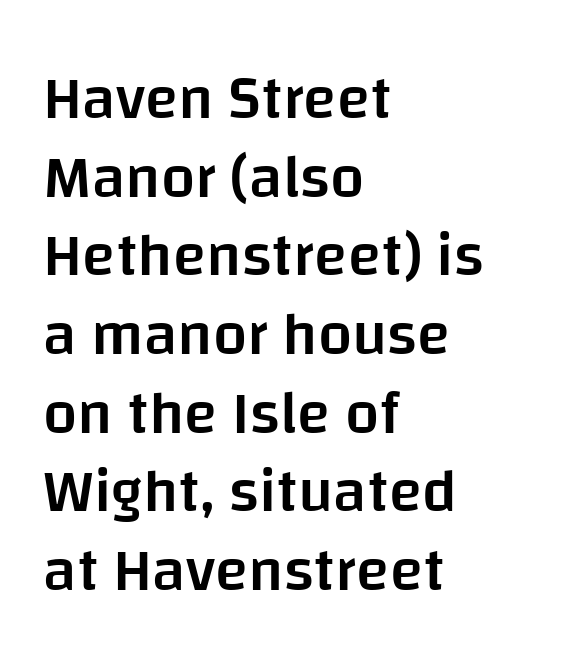
{"serif": "no", "italic": "no", "bold": "semi", "weight": "semibold", "width": "normal", "stroke_contrast": "low", "x_height": "large", "monospaced": "no", "underline": "no", "align": "left", "line_spacing": "normal", "line_spacing_ratio": 1.29, "letter_spacing": "normal", "letter_spacing_em": 0.0, "glyph_px": 61}
